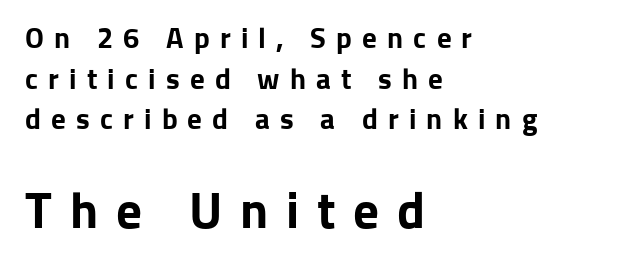
Compared with typical body copy, the letter spacing here is much looser. Words float on clear page, feet unadorned. Casual observation: everything's shoved over to the left. Posture: straight, roman, zero tilt. Students, this is bold: see how much ink each stroke carries.
